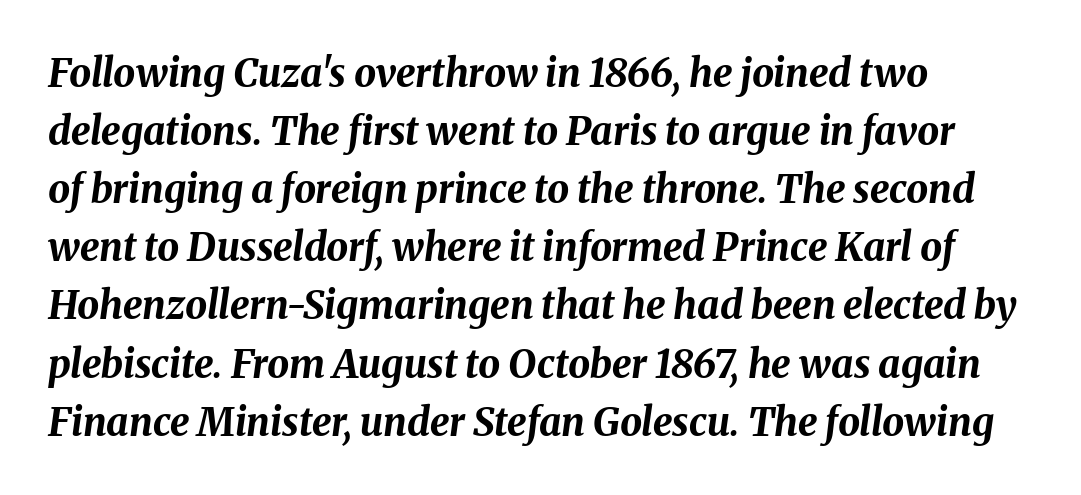
The image shows 39 px bold type, italic (leaning right); set left-aligned, normal line spacing (1.49x), normal letter spacing, not underlined; medium stroke contrast and a medium x-height.
